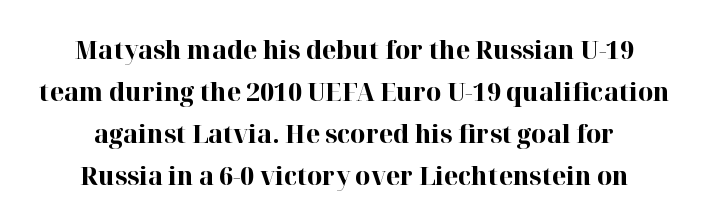
The image shows 26 px bold type, upright; set centered, normal line spacing (1.61x), normal letter spacing, not underlined.
